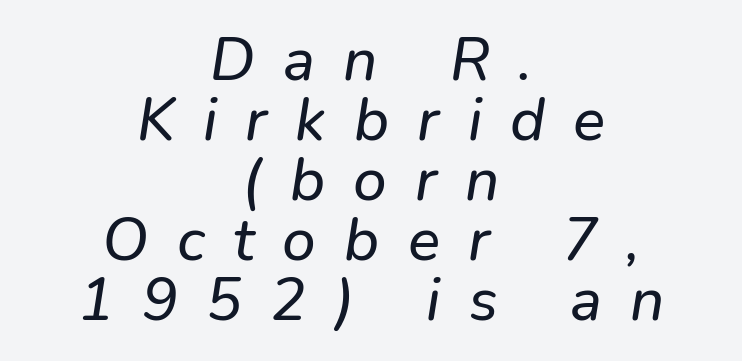
Spacing verdict: proportional, widths tailored to each character. Teacher's note: observe the equal gaps on both sides — that is centered alignment. The characters display no serif detailing; their extremities are plain. Cramped leading. Rule under the text: the space is simply empty.
